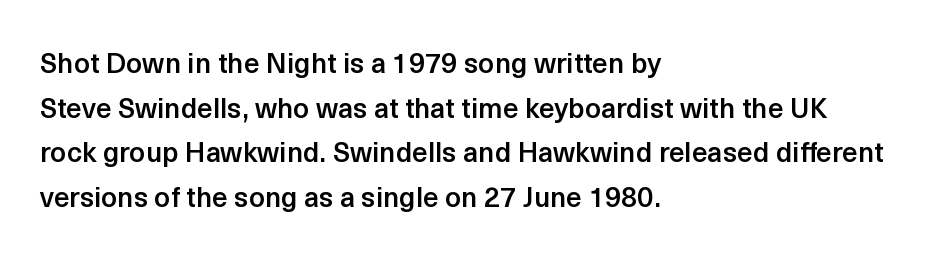
{"serif": "no", "italic": "no", "bold": "semi", "weight": "semibold", "width": "normal", "x_height": "medium", "monospaced": "no", "underline": "no", "align": "left", "line_spacing": "normal", "line_spacing_ratio": 1.59, "letter_spacing": "normal", "letter_spacing_em": 0.0, "glyph_px": 28}
